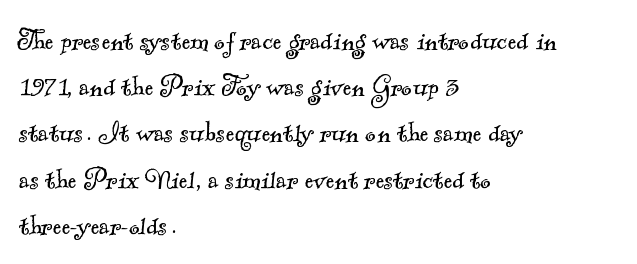
{"serif": "yes", "bold": "no", "weight": "light", "width": "normal", "x_height": "small", "monospaced": "no", "underline": "no", "align": "left", "line_spacing": "normal", "line_spacing_ratio": 1.4, "letter_spacing": "normal", "letter_spacing_em": 0.0, "glyph_px": 33}
